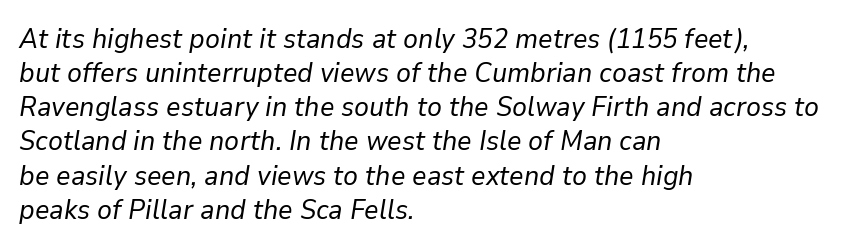
{"italic": "yes", "lean": "right", "slant_degrees": 9, "bold": "no", "weight": "regular", "width": "normal", "stroke_contrast": "low", "x_height": "medium", "monospaced": "no", "underline": "no", "align": "left", "line_spacing_ratio": 1.22, "letter_spacing": "normal", "letter_spacing_em": 0.0, "glyph_px": 28}
